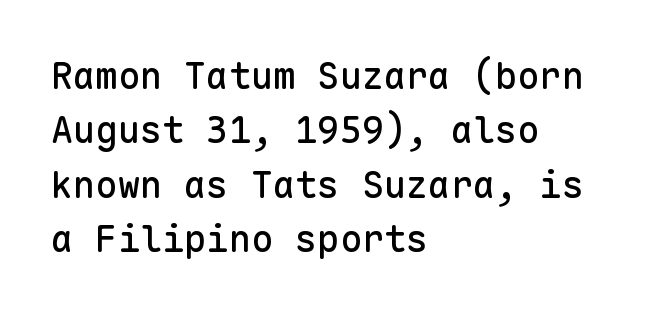
Q: Is the text italic (slanted)? A: No, it is upright.
Q: Is the typeface a serif or a sans-serif typeface? A: Sans-serif.
Q: Is the text underlined? A: No.
Q: How is the paragraph aligned? A: Left-aligned.
Q: Is the spacing between letters normal or unusually wide? A: Normal.
Q: Is the spacing between lines tight, normal or loose? A: Normal.
Q: Width (condensed, normal, or wide)? A: Normal.
Q: Stroke contrast? A: Low.
Q: x-height? A: Medium.
Q: Monospaced? A: Yes.
